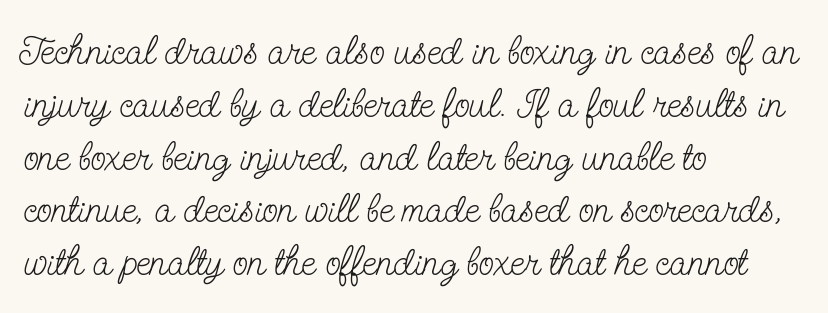
No chunkiness to these letters — they're not bold. Do the characters align in a grid? No, the font is proportional. Horizontal alignment here is leftward, the default for most running prose.
